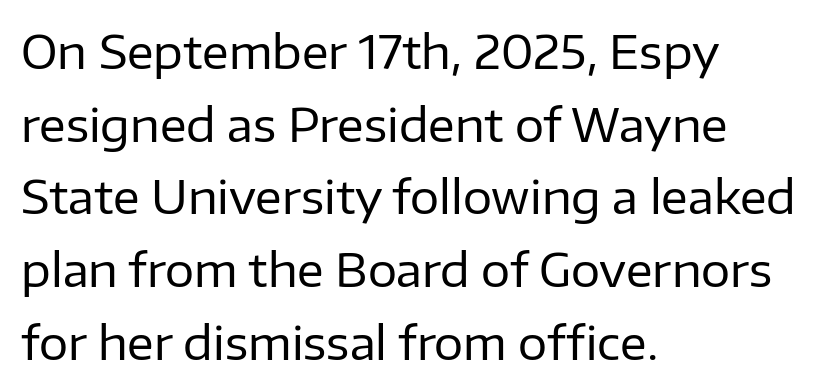
The image shows 46 px regular-weight sans-serif type, upright; set left-aligned, normal line spacing (1.58x), normal letter spacing, not underlined; low stroke contrast and a medium x-height.
